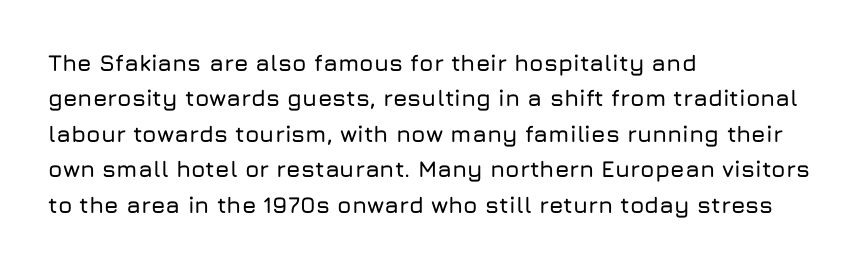
{"italic": "no", "underline": "no", "align": "left", "line_spacing": "normal", "line_spacing_ratio": 1.54, "letter_spacing": "normal", "letter_spacing_em": 0.0, "glyph_px": 23}
